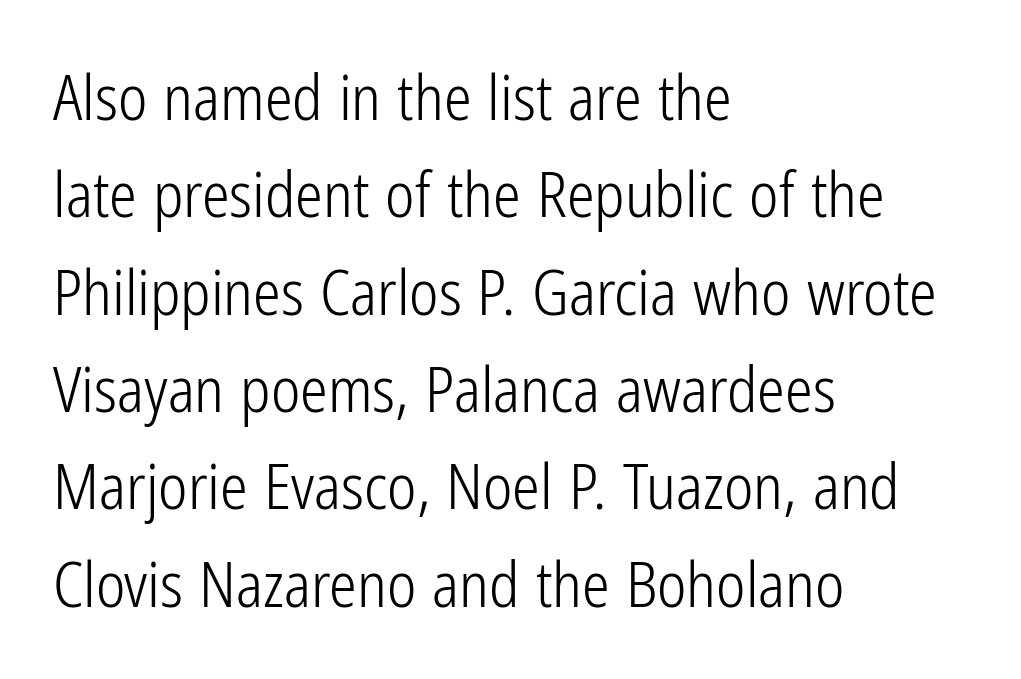
The image shows 62 px light, condensed sans-serif type, upright; set left-aligned, normal line spacing (1.57x), normal letter spacing, not underlined; low stroke contrast and a medium x-height.
